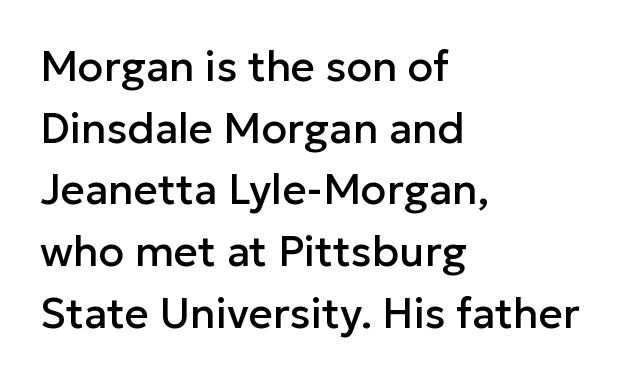
Q: Is the text italic (slanted)? A: No, it is upright.
Q: Is the typeface a serif or a sans-serif typeface? A: Sans-serif.
Q: Is the text underlined? A: No.
Q: How is the paragraph aligned? A: Left-aligned.
Q: Is the spacing between letters normal or unusually wide? A: Normal.
Q: Is the spacing between lines tight, normal or loose? A: Normal.
Q: Width (condensed, normal, or wide)? A: Normal.
Q: Stroke contrast? A: Low.
Q: x-height? A: Medium.
Q: Monospaced? A: No.
